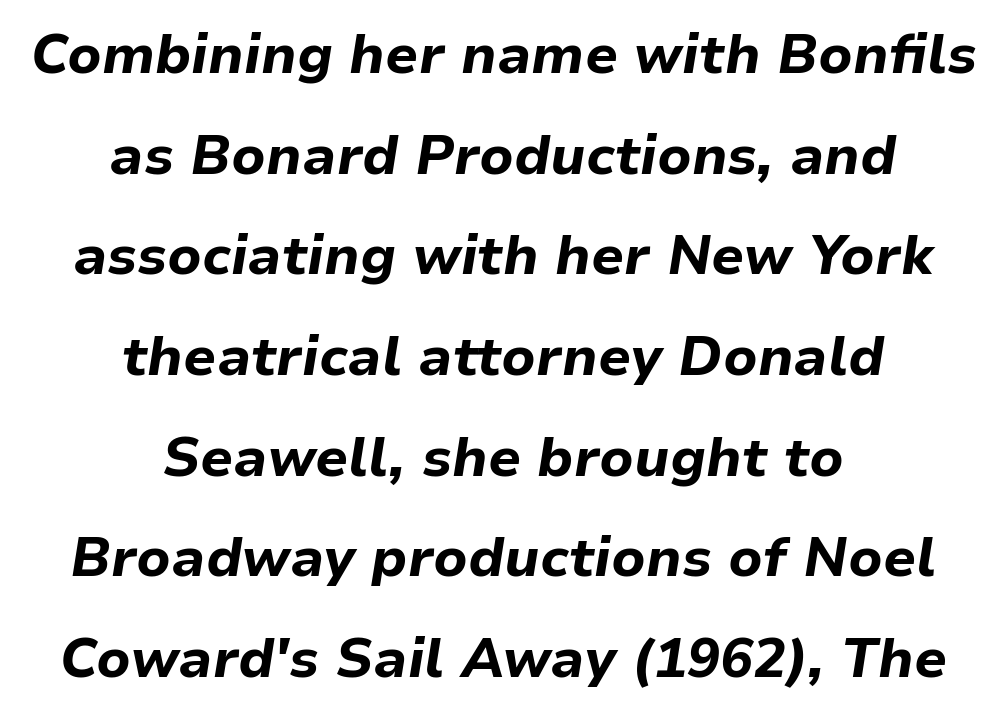
The passage shown is typed in a proportional face where columns would drift. Plain, unruled lines of type. Nobody touched the tracking dial on this one. This sample is center-justified, so both line endings float freely. The axis of the letterforms is tilted away from vertical.
